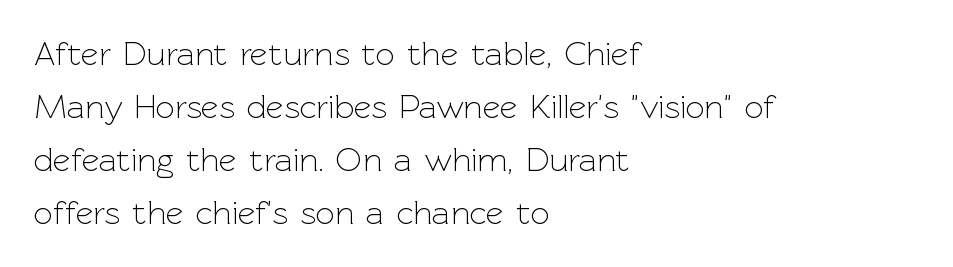
Leading: standard. Character widths vary here, with narrow letters taking less room than wide ones. Examine the stroke ends and you'll find no serifs. Leftover space on each line is placed entirely after the last word. Counters stay open thanks to moderate or lighter strokes. Descenders are the only things crossing below the line.
